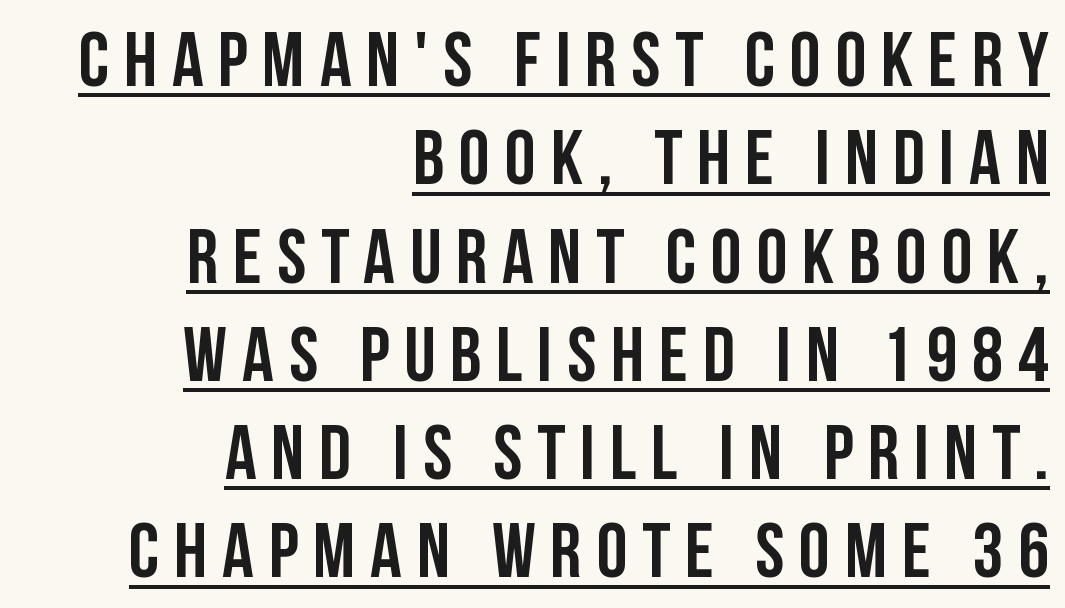
The image shows 78 px condensed sans-serif type, upright; set right-aligned, normal line spacing (1.26x), underlined; low stroke contrast and a large x-height.
